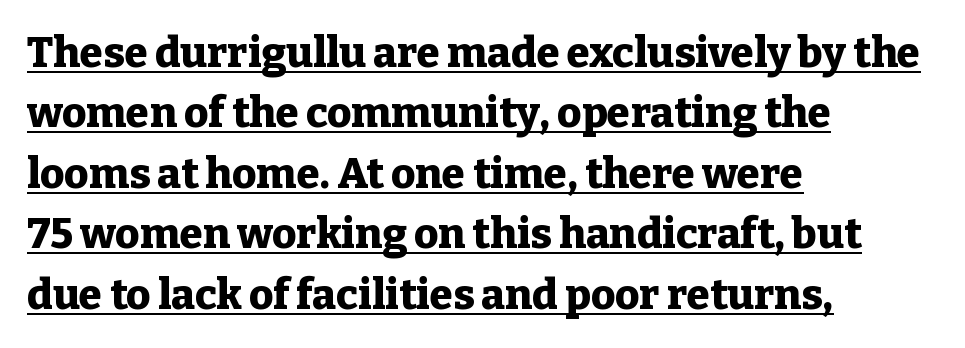
These characters rest on top of a visible drawn line. Caption: standard tracking, unaltered. It's the straight-up-and-down kind of type. The passage is arranged the way most books set body copy — flush left. Are there feet on the stems? There are — it's a serif.
